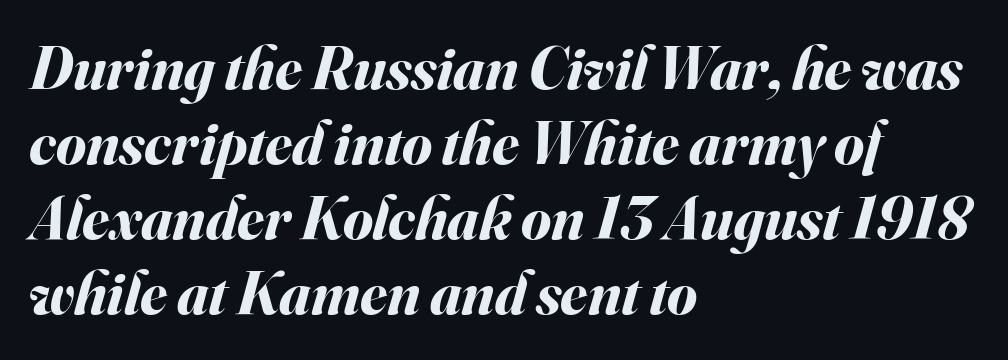
The image shows 61 px bold type, italic (leaning right); set left-aligned, line spacing 1.23x, normal letter spacing, not underlined; medium stroke contrast and a small x-height.
